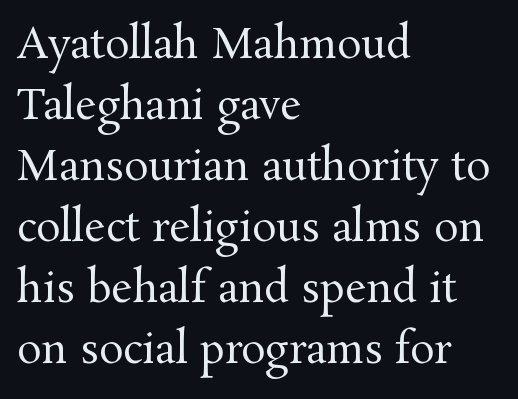
{"serif": "yes", "italic": "no", "bold": "no", "weight": "regular", "width": "normal", "stroke_contrast": "medium", "x_height": "medium", "monospaced": "no", "underline": "no", "align": "left", "line_spacing": "normal", "line_spacing_ratio": 1.49, "letter_spacing": "normal", "letter_spacing_em": 0.0, "glyph_px": 41}
